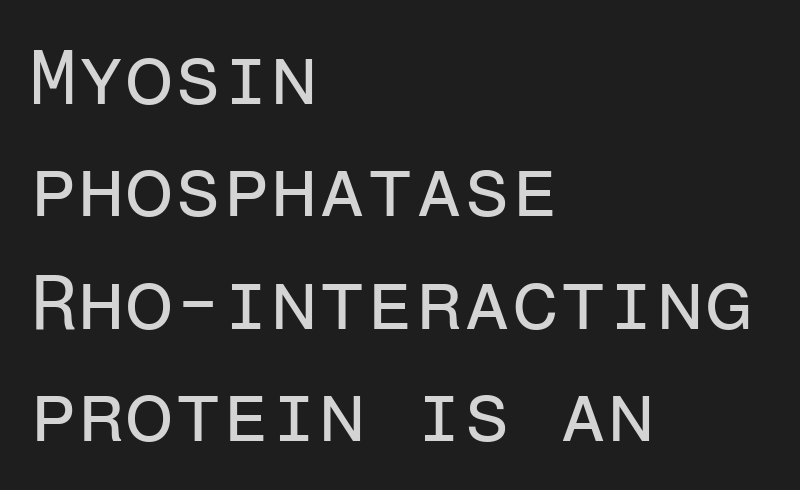
The image shows 78 px regular-weight sans-serif type, upright, monospaced; set left-aligned, normal line spacing (1.44x), normal letter spacing, not underlined; low stroke contrast and a medium x-height.
